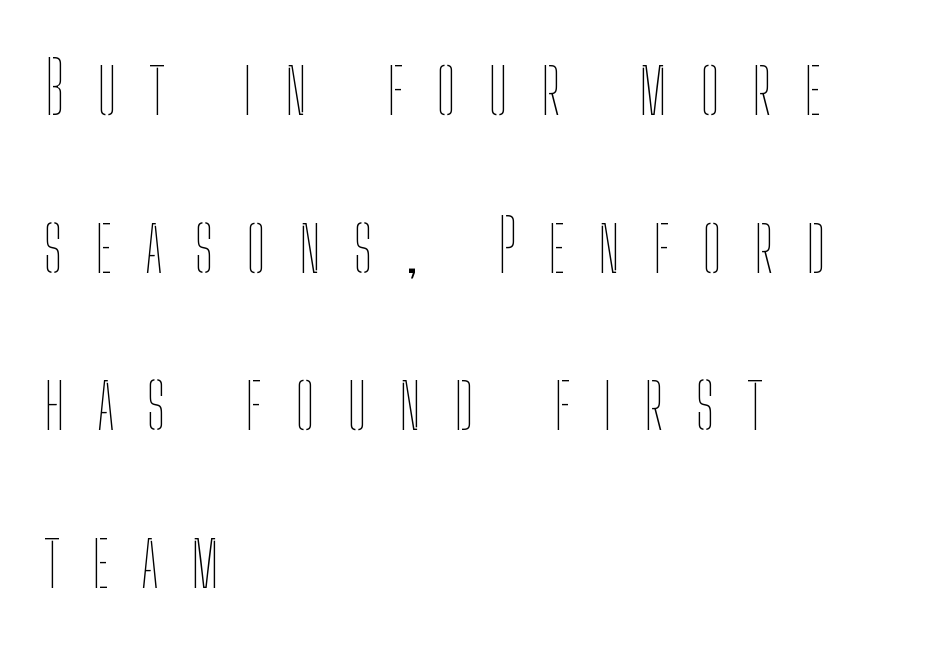
Q: Is the text bold? A: No.
Q: Is the text italic (slanted)? A: No, it is upright.
Q: Is the text underlined? A: No.
Q: How is the paragraph aligned? A: Left-aligned.
Q: Is the spacing between letters normal or unusually wide? A: Unusually wide.
Q: Is the spacing between lines tight, normal or loose? A: Loose.
Q: Width (condensed, normal, or wide)? A: Condensed.
Q: Stroke contrast? A: Low.
Q: x-height? A: Medium.
Q: Monospaced? A: No.
